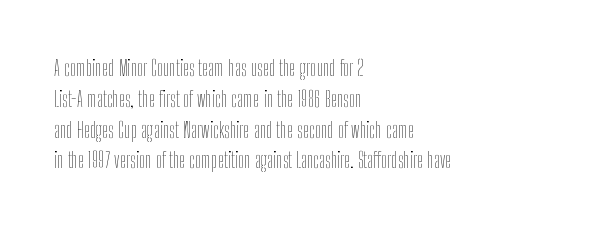
{"italic": "no", "bold": "no", "underline": "no", "align": "left", "line_spacing": "normal", "line_spacing_ratio": 1.4, "letter_spacing": "normal", "letter_spacing_em": 0.0, "glyph_px": 22}
